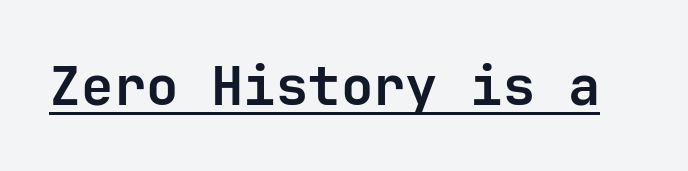
Monospaced: the letters line up in strict vertical columns. In terms of letterspacing, this is plain default setting. A continuous stroke trails under the words, as in a hyperlink. The axis of the letterforms is exactly vertical. This rendering employs a face without finishing strokes, i.e., a sans-serif.
